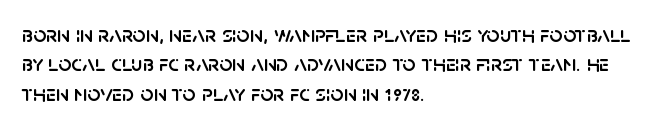
The image shows 23 px text type, upright; set left-aligned, normal line spacing (1.28x), normal letter spacing, not underlined.
